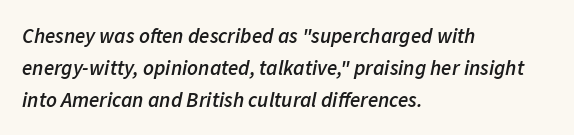
Q: Is the text bold? A: Semi-bold.
Q: Is the text italic (slanted)? A: Yes, it leans right by about 11 degrees.
Q: Is the text underlined? A: No.
Q: How is the paragraph aligned? A: Left-aligned.
Q: Is the spacing between letters normal or unusually wide? A: Normal.
Q: Is the spacing between lines tight, normal or loose? A: Normal.
